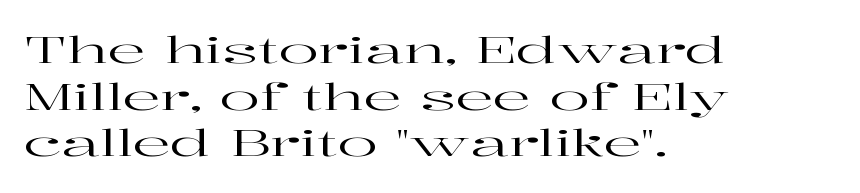
Q: Is the text italic (slanted)? A: No, it is upright.
Q: Is the typeface a serif or a sans-serif typeface? A: Serif.
Q: Is the text underlined? A: No.
Q: How is the paragraph aligned? A: Left-aligned.
Q: Is the spacing between letters normal or unusually wide? A: Normal.
Q: Is the spacing between lines tight, normal or loose? A: Normal.
Q: Width (condensed, normal, or wide)? A: Wide.
Q: Stroke contrast? A: High.
Q: x-height? A: Medium.
Q: Monospaced? A: No.
